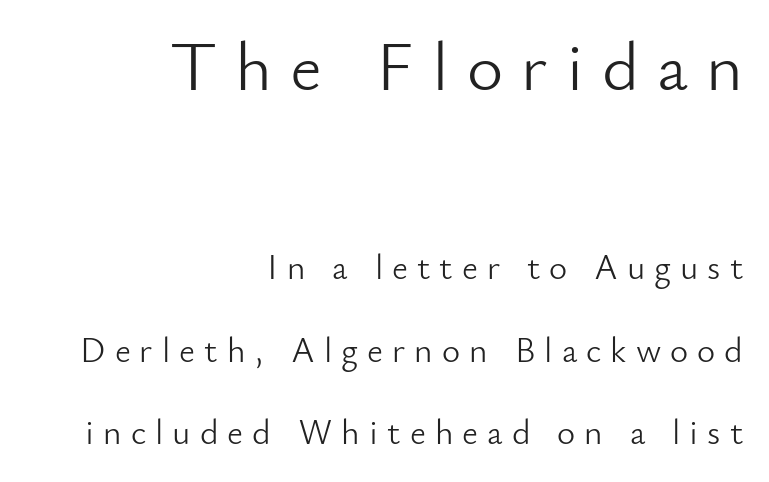
The image shows 70 px light sans-serif type, upright; set right-aligned, loose line spacing (2.36x), unusually wide letter spacing (+0.26 em), not underlined; the first (top) block is 2.0x larger; low stroke contrast and a small x-height.
